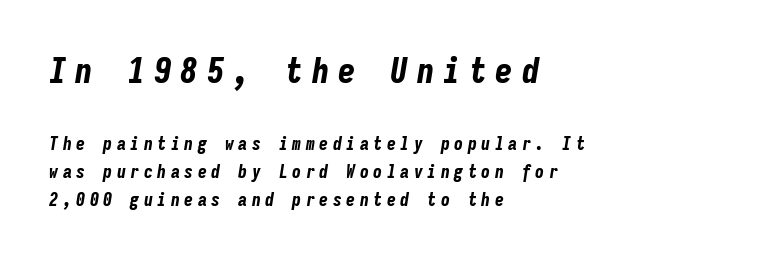
Note: larger setting up top, smaller setting below. You could count columns in this text — the font is strictly monospaced. The whole block is typeset with a tilt. Underline: absent. Honestly, the letter spacing is so wide it's the main thing you notice.
